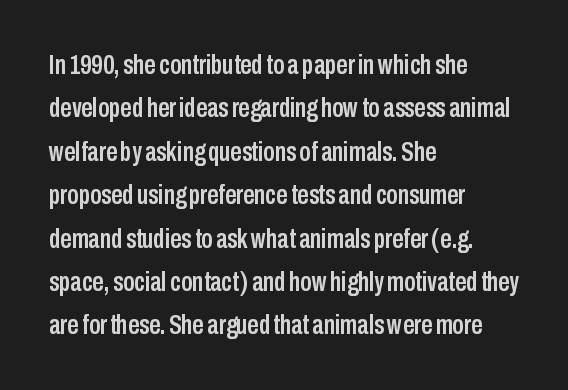
Each line starts at the same left margin while the right side varies. Tall strokes in this sample are plumb rather than angled. Is this a sans? Yes — the strokes have no serifs. Compared with typical body copy, the letter spacing here is the same. Regular leading.
